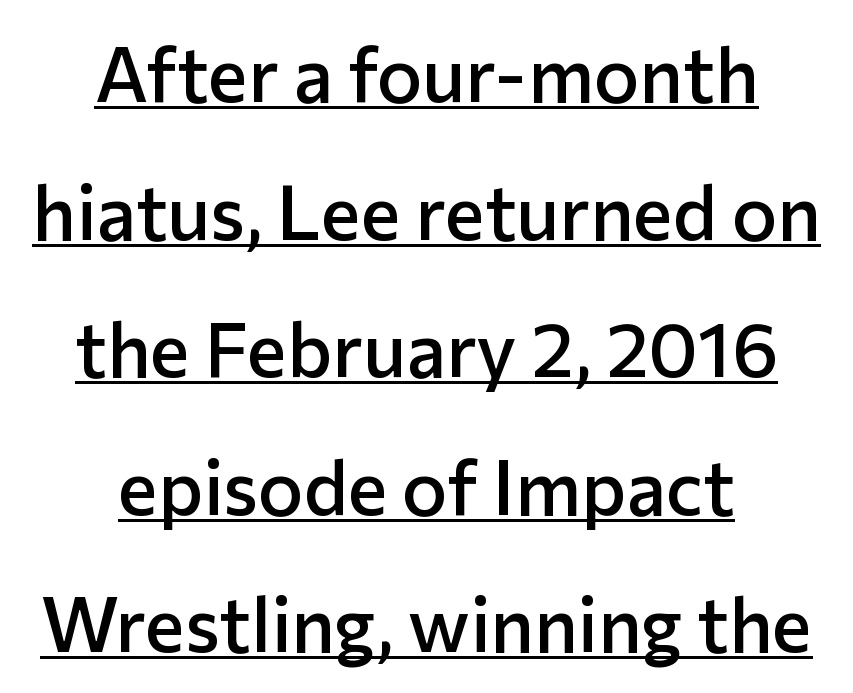
Emphasis is given by a line drawn under the lettering. When letters stand straight like this, we call the style roman or upright. Regarding serifs, this sample does without them. If you folded the block vertically in half, each line would mirror itself in length. Tracking value appears to be zero — textbook default spacing.
